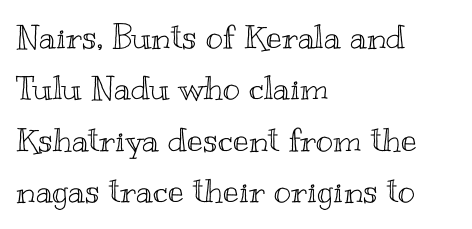
The letters advance in unequal steps, a hallmark of proportional type. The lettering holds an erect, upright posture throughout. Alignment: flush left. A normal amount of white space separates one row of letters from the next.
